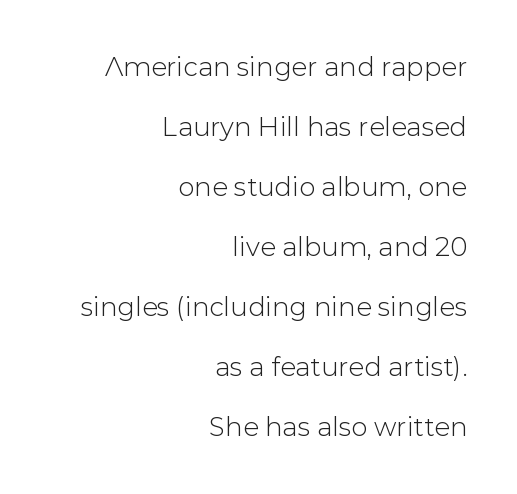
Q: Is the text italic (slanted)? A: No, it is upright.
Q: Is the text underlined? A: No.
Q: How is the paragraph aligned? A: Right-aligned.
Q: Is the spacing between letters normal or unusually wide? A: Normal.
Q: Is the spacing between lines tight, normal or loose? A: Loose.
